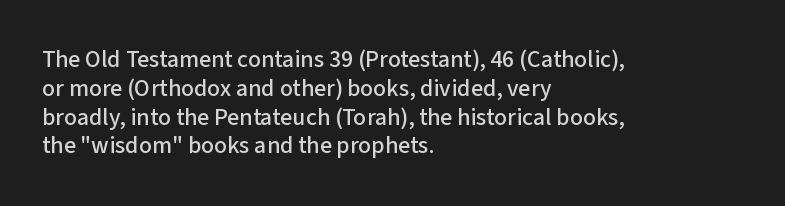
Q: Is the text italic (slanted)? A: No, it is upright.
Q: Is the text underlined? A: No.
Q: How is the paragraph aligned? A: Left-aligned.
Q: Is the spacing between letters normal or unusually wide? A: Normal.
